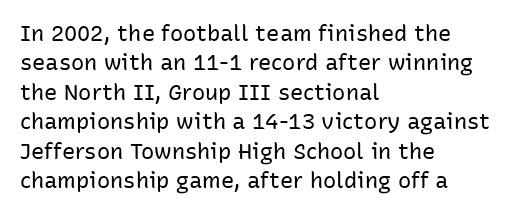
Q: Is the text bold? A: No.
Q: Is the text italic (slanted)? A: No, it is upright.
Q: Is the text underlined? A: No.
Q: How is the paragraph aligned? A: Left-aligned.
Q: Is the spacing between letters normal or unusually wide? A: Normal.
Q: Is the spacing between lines tight, normal or loose? A: Normal.
